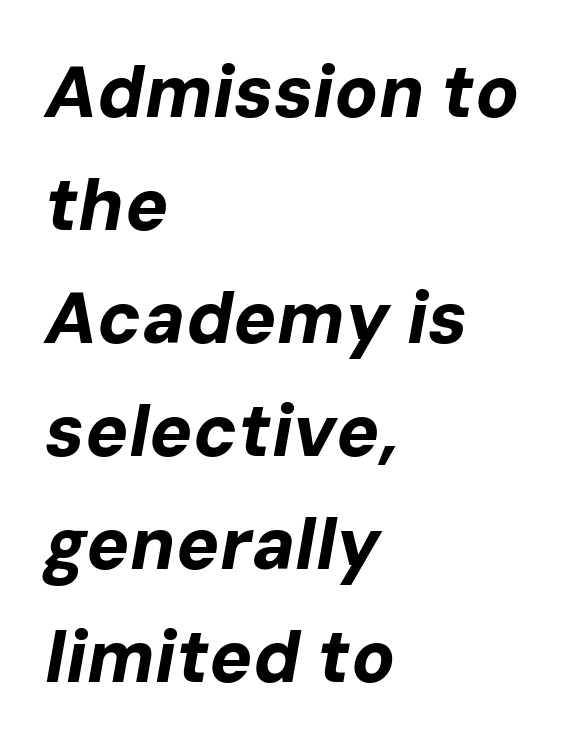
The image shows 72 px bold type, italic (leaning right); set left-aligned, normal line spacing (1.57x), normal letter spacing, not underlined; low stroke contrast and a medium x-height.
